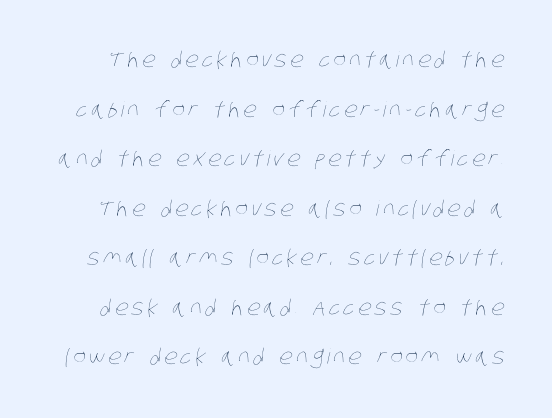
{"bold": "no", "underline": "no", "line_spacing": "loose", "line_spacing_ratio": 2.36, "glyph_px": 21}
